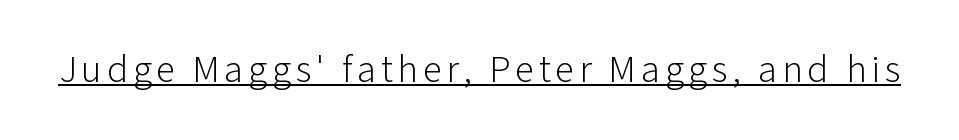
Q: Is the text bold? A: No.
Q: Is the text italic (slanted)? A: No, it is upright.
Q: Is the typeface a serif or a sans-serif typeface? A: Sans-serif.
Q: Is the text underlined? A: Yes.
Q: Width (condensed, normal, or wide)? A: Normal.
Q: Stroke contrast? A: Low.
Q: x-height? A: Medium.
Q: Monospaced? A: No.
